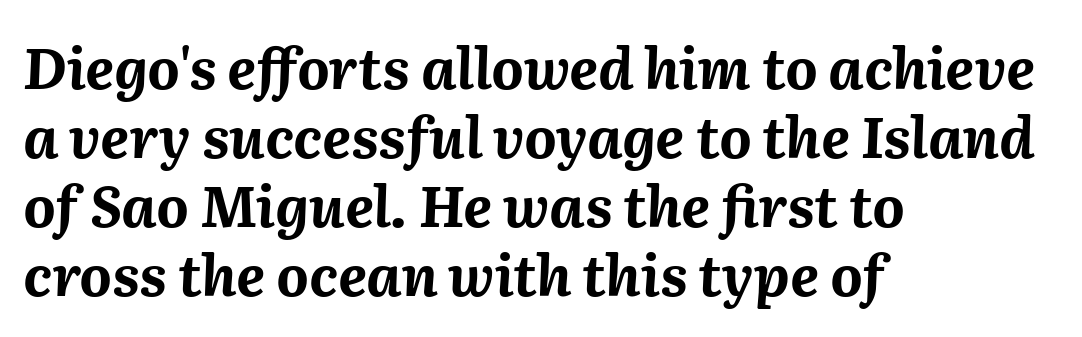
{"italic": "yes", "lean": "right", "slant_degrees": 2, "bold": "yes", "weight": "bold", "width": "normal", "stroke_contrast": "medium", "x_height": "medium", "monospaced": "no", "underline": "no", "align": "left", "line_spacing_ratio": 1.23, "letter_spacing": "normal", "letter_spacing_em": 0.0, "glyph_px": 56}
